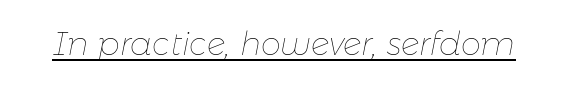
The image shows 32 px thin type, italic (leaning right); set normal letter spacing, underlined; low stroke contrast and a medium x-height.
